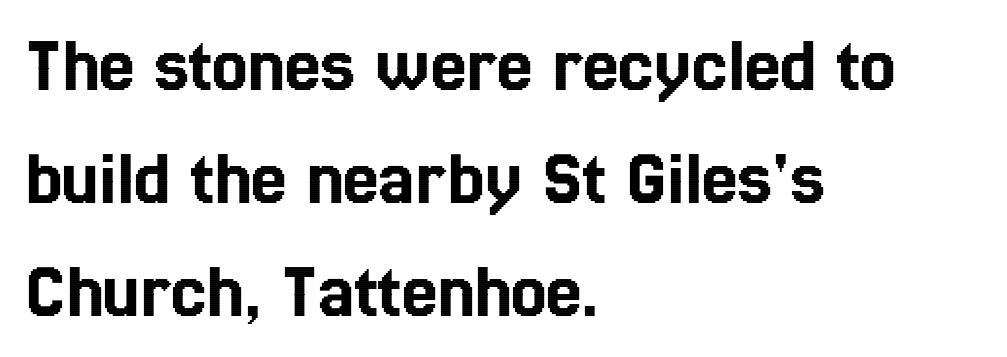
The image shows 80 px condensed type, upright; set left-aligned, normal line spacing (1.41x), normal letter spacing, not underlined; a medium x-height.
